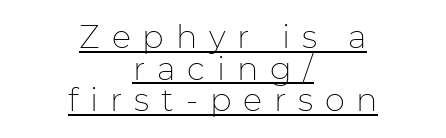
The rendering uses natural spacing where letterforms have individual widths. Spacing between characters has been opened up far beyond the box default. The lettering holds an erect, upright posture throughout. Which margin do the lines hug? Neither — every line sits in the middle. No feet cap the strokes, marking this as sans-serif type. The strokes carry an ordinary text weight at most.
